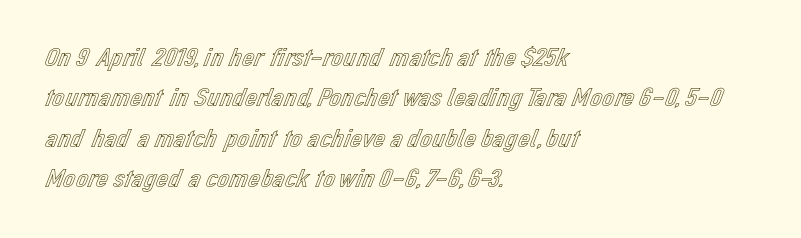
Q: Is the text italic (slanted)? A: Yes.
Q: Is the text underlined? A: No.
Q: How is the paragraph aligned? A: Left-aligned.
Q: Is the spacing between letters normal or unusually wide? A: Normal.
Q: Is the spacing between lines tight, normal or loose? A: Normal.
